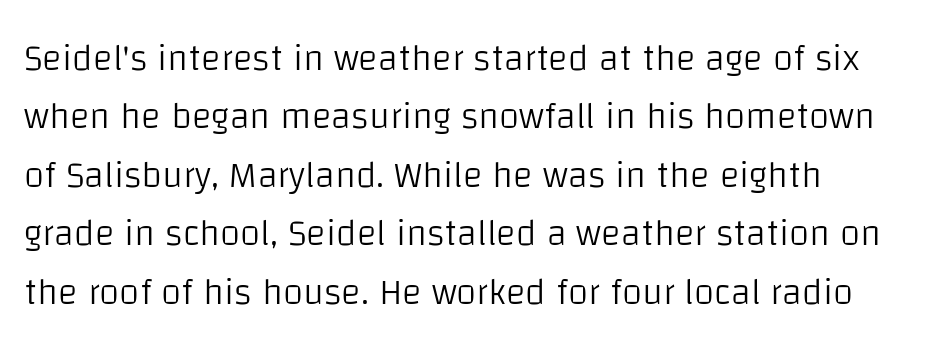
A typesetter would call this proportional, since set widths differ per character. Does the leading feel generous? No, just average. The face used here is a sans, in the tradition of grotesques and geometrics. The gap between lines stays unmarked. The rendering anchors every line to the left-hand side. In terms of letterspacing, this is plain default setting.
